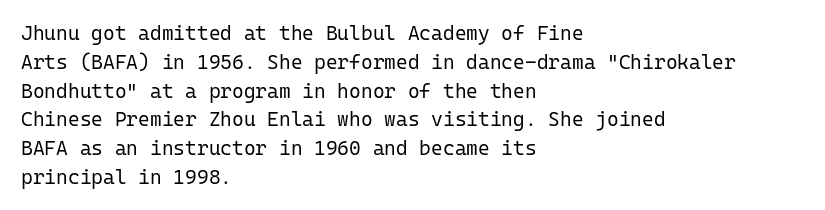
The image shows 20 px text type, upright; set left-aligned, normal line spacing (1.44x), normal letter spacing, not underlined.
